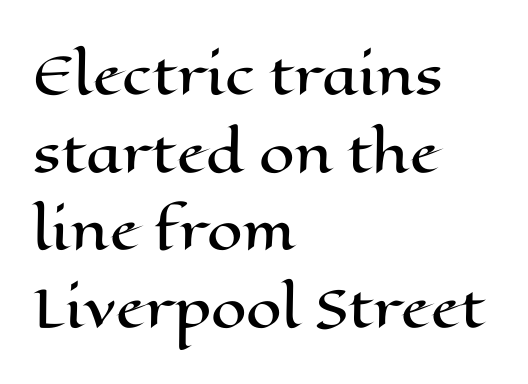
Q: Is the text italic (slanted)? A: No, it is upright.
Q: Is the text underlined? A: No.
Q: How is the paragraph aligned? A: Left-aligned.
Q: Is the spacing between letters normal or unusually wide? A: Normal.
Q: Is the spacing between lines tight, normal or loose? A: Normal.
Q: Width (condensed, normal, or wide)? A: Wide.
Q: Stroke contrast? A: High.
Q: x-height? A: Medium.
Q: Monospaced? A: No.
